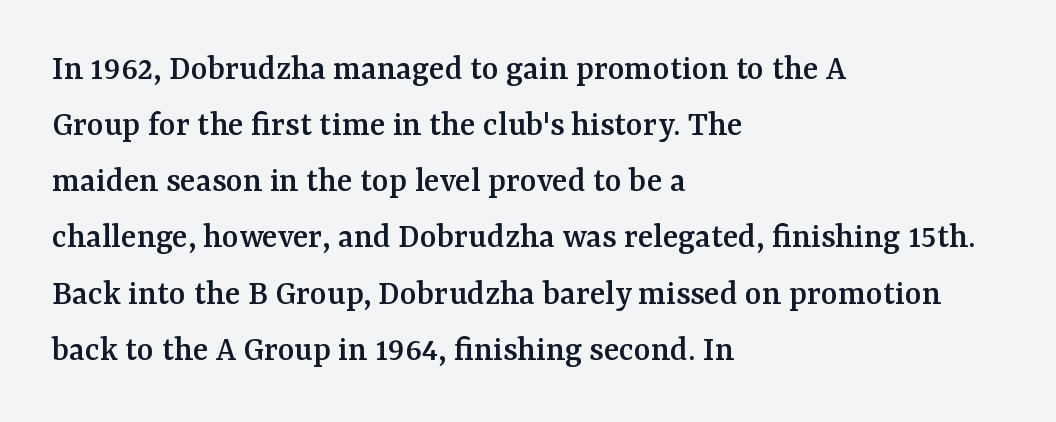
{"serif": "yes", "italic": "no", "width": "normal", "stroke_contrast": "medium", "x_height": "medium", "monospaced": "no", "underline": "no", "align": "left", "line_spacing": "normal", "line_spacing_ratio": 1.56, "letter_spacing": "normal", "letter_spacing_em": 0.0, "glyph_px": 36}
